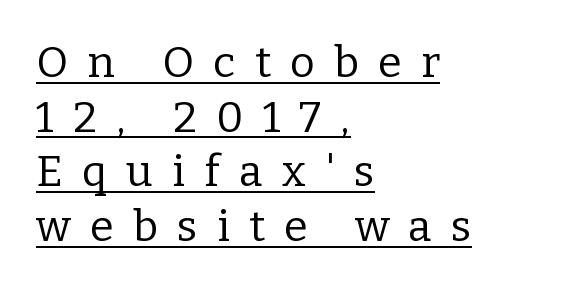
The image shows 43 px regular-weight serif type, upright; set left-aligned, normal line spacing (1.27x), unusually wide letter spacing (+0.45 em), underlined; low stroke contrast and a medium x-height.
